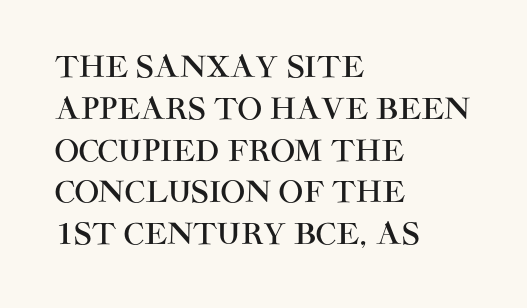
Beneath every word, the page is bare. It's the straight-up-and-down kind of type. Evenly set lines give the paragraph a standard silhouette. The face used here is proportionally spaced, like ordinary book or web type. Letterform terminals end flat and unadorned throughout the passage. Standard letterfit; no display-style spreading of the glyphs.
